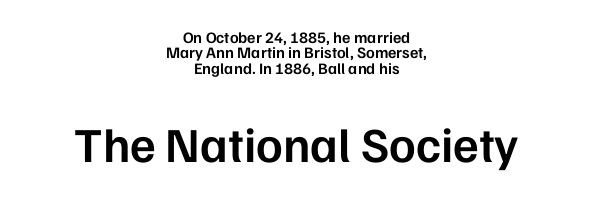
Q: Is the text bold? A: Semi-bold.
Q: Is the text italic (slanted)? A: No, it is upright.
Q: Is the typeface a serif or a sans-serif typeface? A: Sans-serif.
Q: Is the text underlined? A: No.
Q: How is the paragraph aligned? A: Centered.
Q: Is the spacing between letters normal or unusually wide? A: Normal.
Q: Is the spacing between lines tight, normal or loose? A: Tight.
Q: Which block of text is set in a larger size, the first (top) or the second (bottom)? A: The second (bottom) one.
Q: Width (condensed, normal, or wide)? A: Normal.
Q: Stroke contrast? A: Low.
Q: x-height? A: Medium.
Q: Monospaced? A: No.
